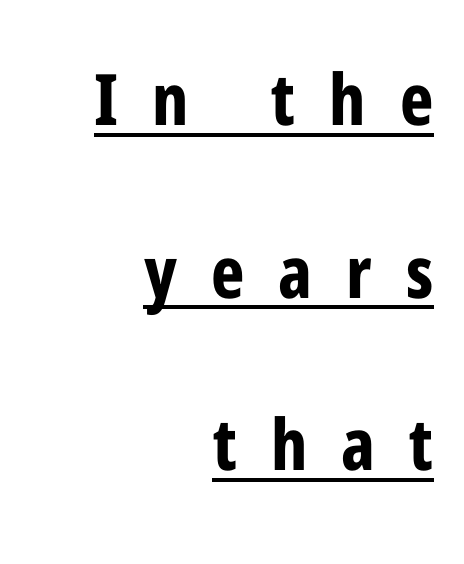
The image shows 71 px bold, condensed sans-serif type, upright; set right-aligned, loose line spacing (2.43x), unusually wide letter spacing (+0.48 em), underlined; low stroke contrast and a medium x-height.
